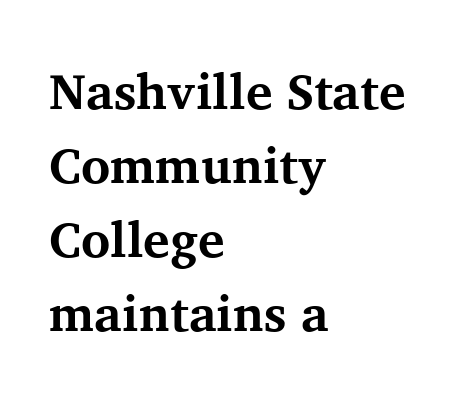
The image shows 50 px bold serif type, upright; set left-aligned, normal line spacing (1.48x), normal letter spacing, not underlined; medium stroke contrast and a medium x-height.
